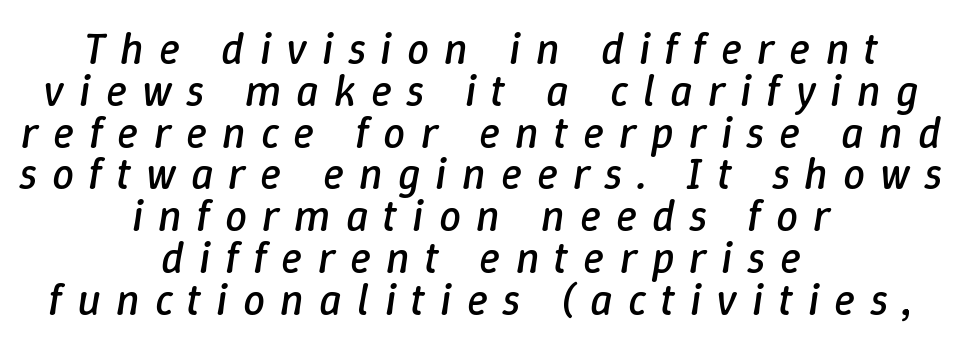
Here the designer chose a conventional face with non-uniform glyph widths. This sample uses expanded letter spacing, leaving extra air between glyphs. Summary of vertical rhythm: compact, with narrow interline spacing. Posture: slanted.
